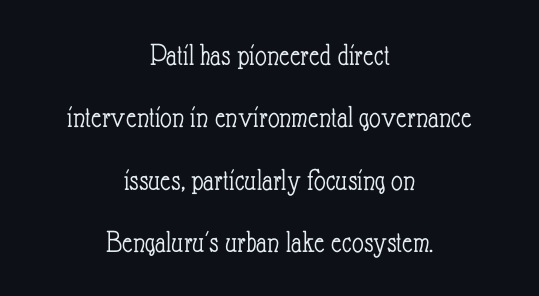
The image shows 32 px light, condensed type, upright; set centered, loose line spacing (1.95x), normal letter spacing, not underlined; low stroke contrast and a small x-height.
